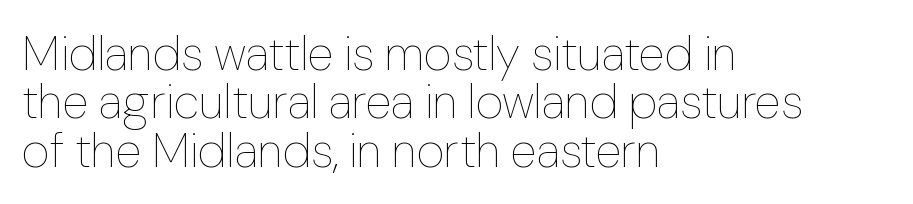
{"italic": "no", "bold": "no", "weight": "thin", "width": "normal", "stroke_contrast": "low", "x_height": "medium", "monospaced": "no", "underline": "no", "align": "left", "line_spacing": "tight", "line_spacing_ratio": 1.01, "letter_spacing": "normal", "letter_spacing_em": 0.0, "glyph_px": 48}
